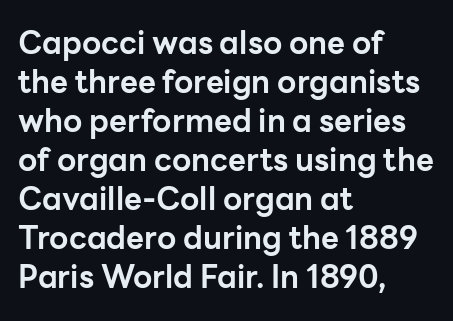
{"serif": "no", "italic": "no", "bold": "yes", "weight": "bold", "width": "normal", "stroke_contrast": "low", "x_height": "medium", "monospaced": "no", "underline": "no", "align": "left", "line_spacing": "normal", "line_spacing_ratio": 1.26, "letter_spacing": "normal", "letter_spacing_em": 0.0, "glyph_px": 31}
